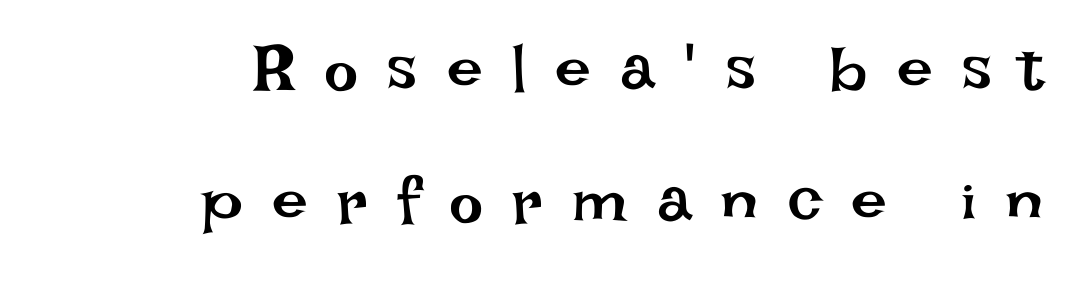
The image shows 64 px regular-weight type, upright; set right-aligned, loose line spacing (2.06x), unusually wide letter spacing (+0.46 em), not underlined; low stroke contrast and a large x-height.
